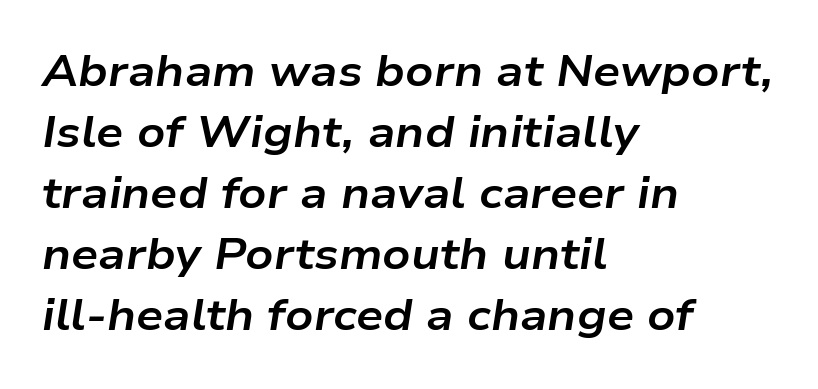
{"italic": "yes", "lean": "right", "slant_degrees": 9, "bold": "yes", "weight": "bold", "width": "wide", "stroke_contrast": "low", "x_height": "medium", "monospaced": "no", "underline": "no", "align": "left", "line_spacing": "normal", "line_spacing_ratio": 1.42, "letter_spacing": "normal", "letter_spacing_em": 0.0, "glyph_px": 43}
